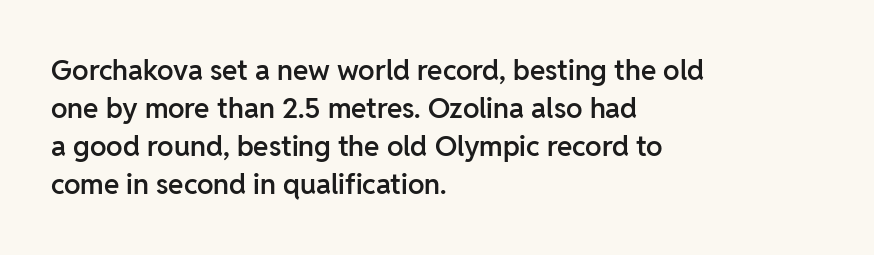
The image shows 28 px semibold sans-serif type, upright; set left-aligned, normal line spacing (1.36x), normal letter spacing, not underlined; low stroke contrast and a medium x-height.
